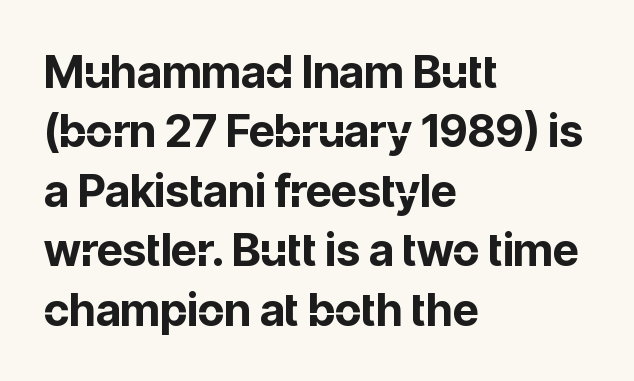
The image shows 45 px bold sans-serif type, upright; set left-aligned, normal line spacing (1.32x), normal letter spacing, not underlined; low stroke contrast and a medium x-height.
